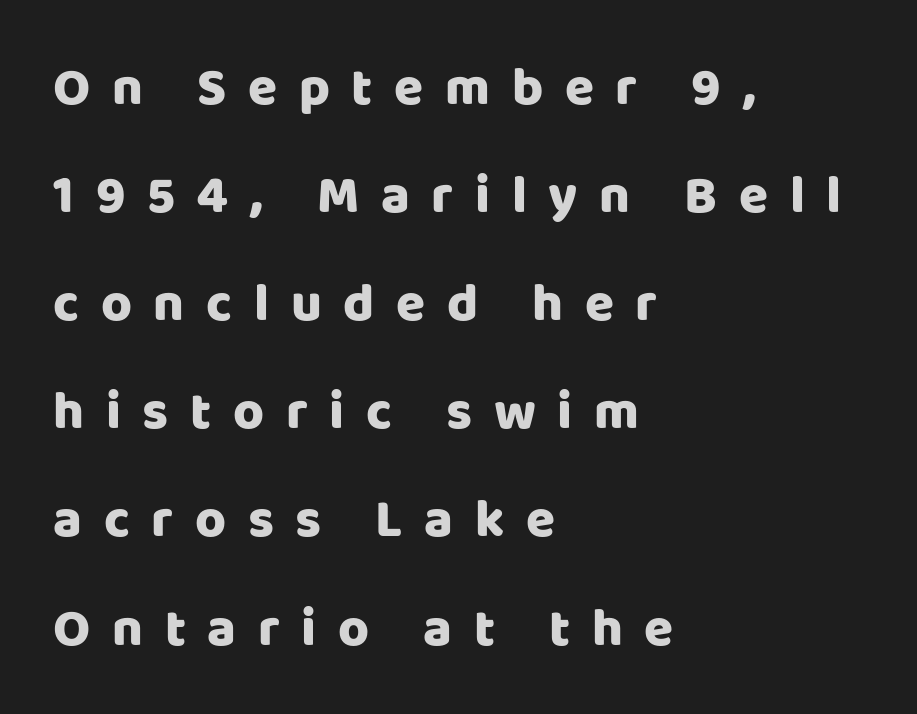
Looks like regular typesetting: each glyph gets only the width it needs. Observe the wide spacing: letters keep a clear distance from each other. Anything drawn beneath the words? Only blank space. Does the type have serifs? No, each stem ends abruptly. This is roman type, the default non-slanted kind. What's the leading like? Stretched, with rows far apart.
